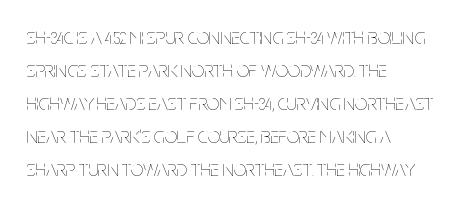
{"italic": "no", "bold": "no", "underline": "no", "align": "left", "line_spacing": "normal", "line_spacing_ratio": 1.5, "letter_spacing": "normal", "letter_spacing_em": 0.0, "glyph_px": 22}
